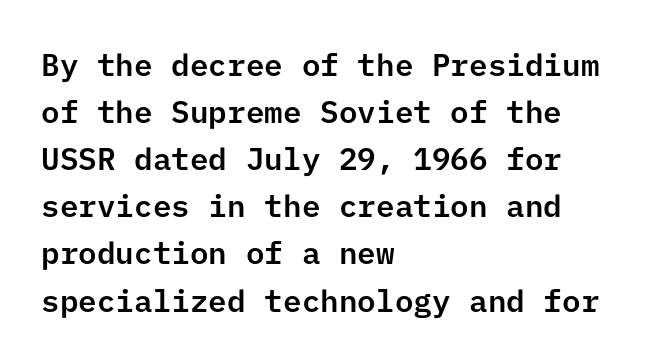
{"serif": "no", "italic": "no", "width": "normal", "stroke_contrast": "low", "x_height": "medium", "underline": "no", "align": "left", "line_spacing": "normal", "line_spacing_ratio": 1.52, "letter_spacing": "normal", "letter_spacing_em": 0.0, "glyph_px": 31}
